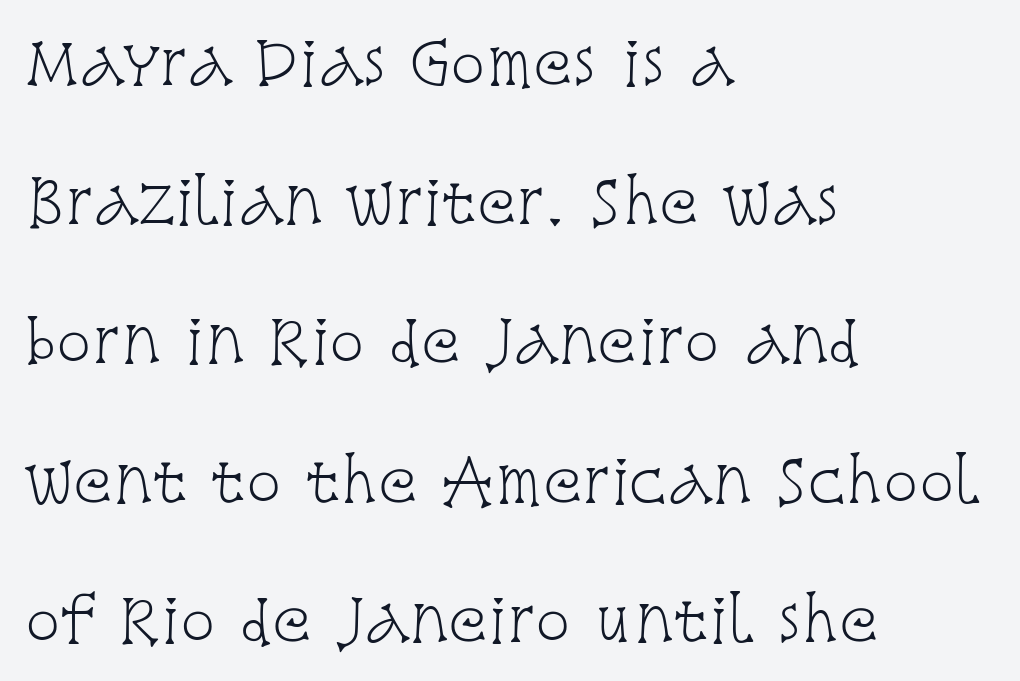
The image shows 58 px light, condensed serif type, upright; set left-aligned, loose line spacing (2.4x), normal letter spacing, not underlined; low stroke contrast and a large x-height.
